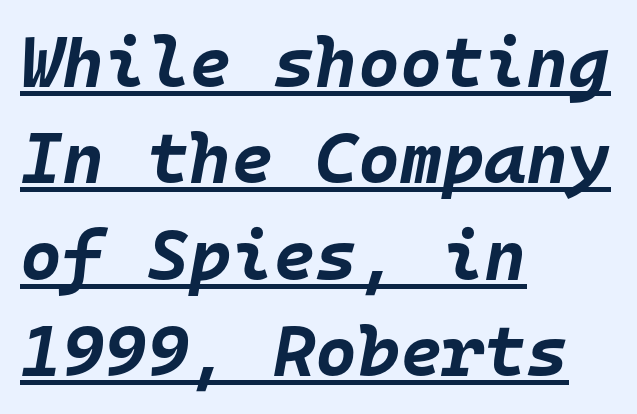
The image shows 72 px bold type, italic (leaning right), monospaced; set left-aligned, normal line spacing (1.34x), normal letter spacing, underlined; low stroke contrast and a large x-height.
